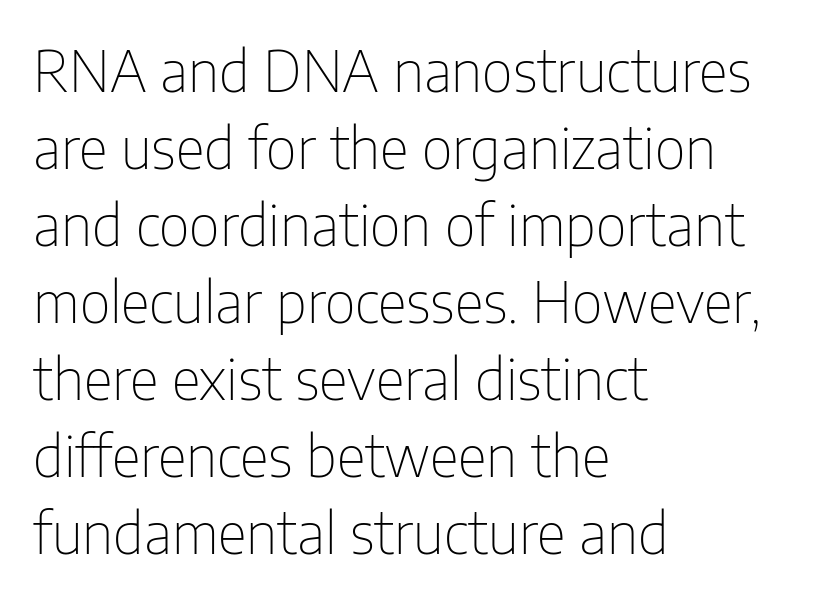
{"serif": "no", "italic": "no", "bold": "no", "weight": "thin", "width": "condensed", "stroke_contrast": "low", "x_height": "medium", "monospaced": "no", "underline": "no", "align": "left", "line_spacing": "normal", "line_spacing_ratio": 1.35, "letter_spacing": "normal", "letter_spacing_em": 0.0, "glyph_px": 57}
